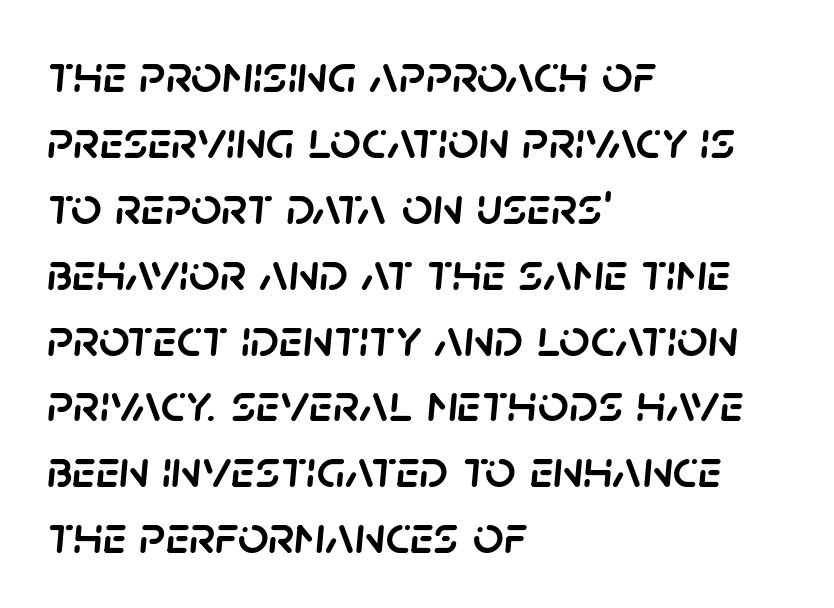
The space beneath each line is pristine and unruled. The rag falls on the right side of this text block. Is the type slanted? Yes — the strokes lean at a clear angle. Short note: letters normally spaced.
